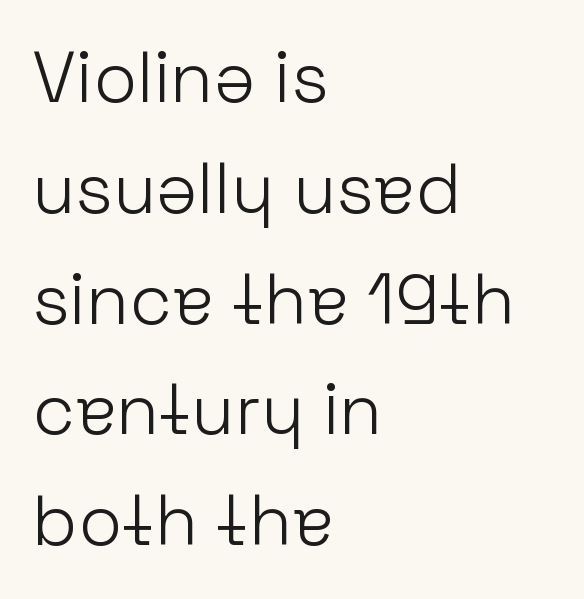
The image shows 71 px light sans-serif type, upright; set left-aligned, normal line spacing (1.56x), normal letter spacing, not underlined; low stroke contrast and a medium x-height.
